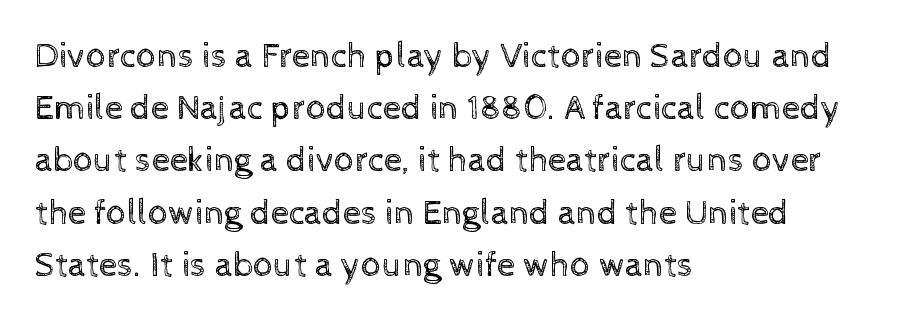
Bare-footed words on every line. There is no visible air inserted between adjacent glyphs. Weight: not bold — regular or lighter. A classic flush-left, rag-right setting is used for this passage.
